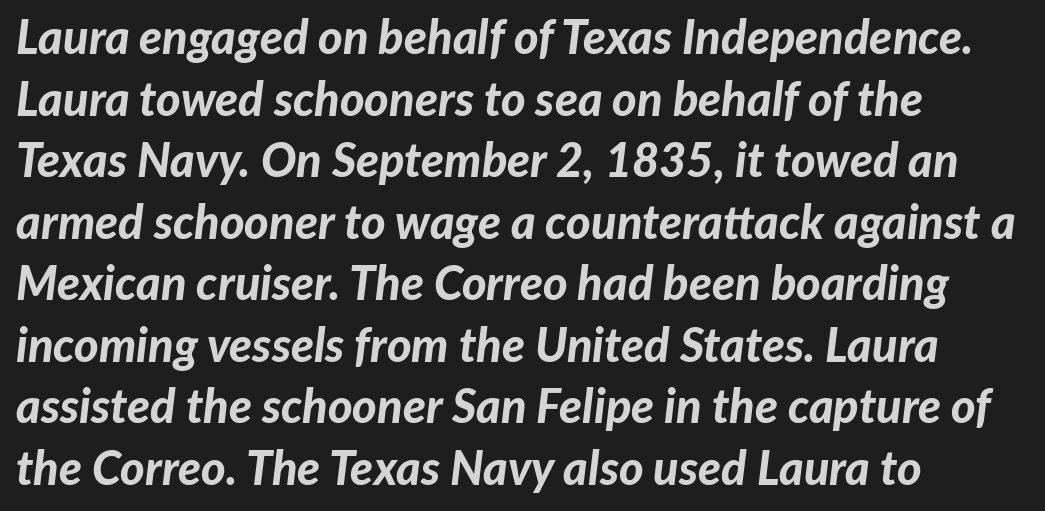
Q: Is the text bold? A: Yes.
Q: Is the text italic (slanted)? A: Yes, it leans right by about 7 degrees.
Q: Is the text underlined? A: No.
Q: How is the paragraph aligned? A: Left-aligned.
Q: Is the spacing between letters normal or unusually wide? A: Normal.
Q: Is the spacing between lines tight, normal or loose? A: Normal.
Q: Width (condensed, normal, or wide)? A: Normal.
Q: Stroke contrast? A: Low.
Q: x-height? A: Medium.
Q: Monospaced? A: No.
